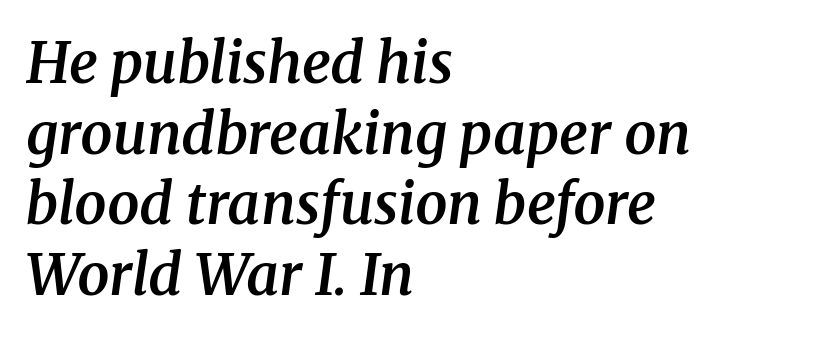
{"serif": "yes", "italic": "yes", "lean": "right", "slant_degrees": 8, "bold": "semi", "weight": "semibold", "width": "normal", "stroke_contrast": "medium", "x_height": "medium", "monospaced": "no", "underline": "no", "align": "left", "line_spacing_ratio": 1.24, "letter_spacing": "normal", "letter_spacing_em": 0.0, "glyph_px": 57}
